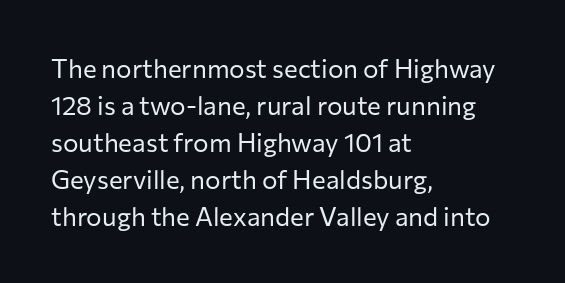
The image shows 26 px text type, upright; set left-aligned, normal line spacing (1.42x), normal letter spacing, not underlined.
